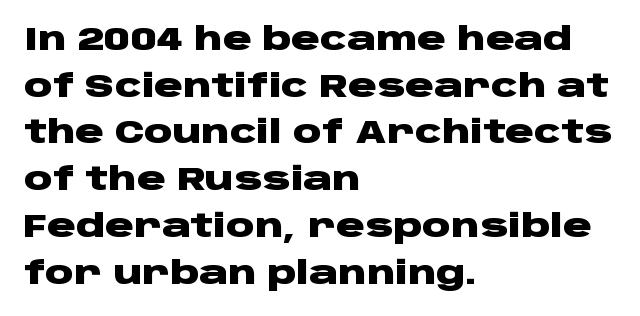
Q: Is the text bold? A: Yes.
Q: Is the text italic (slanted)? A: No, it is upright.
Q: Is the typeface a serif or a sans-serif typeface? A: Sans-serif.
Q: Is the text underlined? A: No.
Q: How is the paragraph aligned? A: Left-aligned.
Q: Is the spacing between letters normal or unusually wide? A: Normal.
Q: Is the spacing between lines tight, normal or loose? A: Normal.
Q: Width (condensed, normal, or wide)? A: Wide.
Q: Stroke contrast? A: Low.
Q: x-height? A: Large.
Q: Monospaced? A: No.
